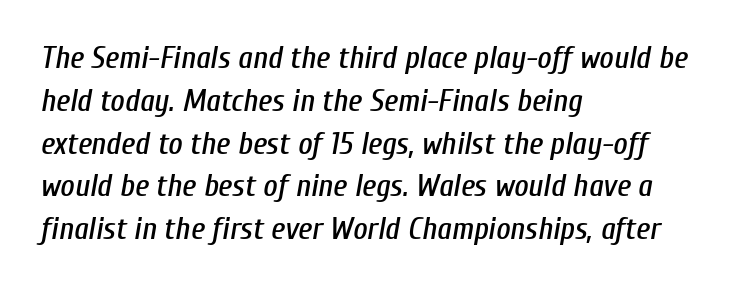
Q: Is the text italic (slanted)? A: Yes, it leans right by about 10 degrees.
Q: Is the text underlined? A: No.
Q: How is the paragraph aligned? A: Left-aligned.
Q: Is the spacing between letters normal or unusually wide? A: Normal.
Q: Is the spacing between lines tight, normal or loose? A: Normal.
Q: Width (condensed, normal, or wide)? A: Condensed.
Q: Stroke contrast? A: Low.
Q: x-height? A: Medium.
Q: Monospaced? A: No.
